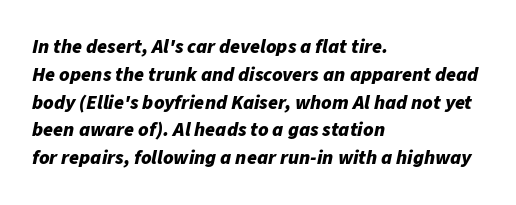
The face used here is rendered with its standard letterfit. The setting favours the left margin, as ordinary paragraphs usually do. Compared with ordinary roman type, these characters are visibly tilted. The strip under each line holds only bare page.
